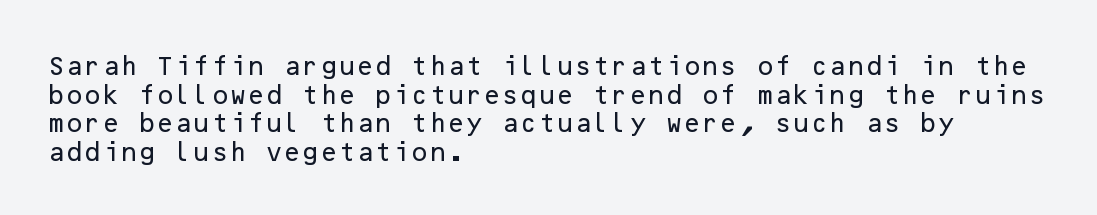
The rendering keeps characters at their native spacing. Does the lettering tilt? It doesn't — this is upright. Descender tails drop into unmarked territory. The lines sit at an ordinary, default distance from one another. One-word summary of the alignment: left.
